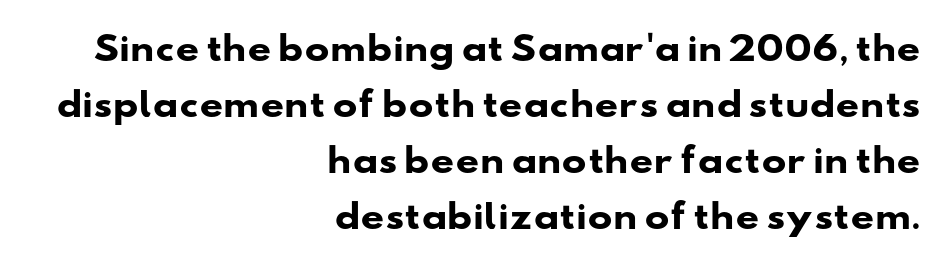
Q: Is the text bold? A: Yes.
Q: Is the typeface a serif or a sans-serif typeface? A: Sans-serif.
Q: Is the text underlined? A: No.
Q: How is the paragraph aligned? A: Right-aligned.
Q: Is the spacing between letters normal or unusually wide? A: Normal.
Q: Is the spacing between lines tight, normal or loose? A: Normal.
Q: Width (condensed, normal, or wide)? A: Wide.
Q: Stroke contrast? A: Low.
Q: x-height? A: Small.
Q: Monospaced? A: No.
